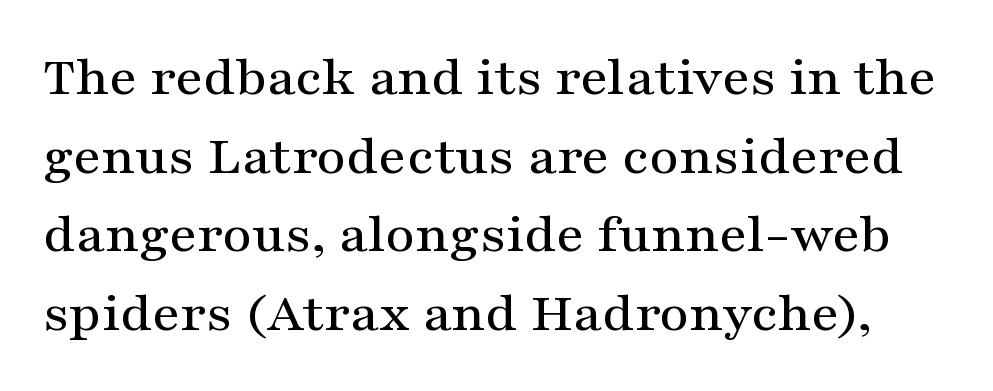
These lines keep a tight, regular rhythm from letter to letter. Proportional: the letters do not fall into vertical columns. A bare baseline throughout the passage. The text was rendered using a seriffed face with decorative stroke endings. The letters stand upright; this is a roman face.
